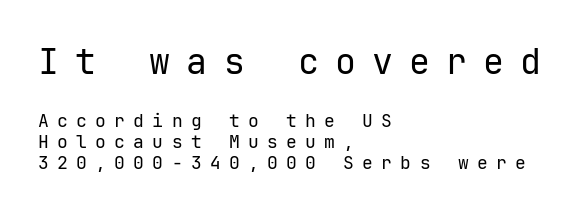
{"serif": "no", "italic": "no", "bold": "no", "weight": "regular", "width": "normal", "stroke_contrast": "low", "x_height": "medium", "monospaced": "yes", "underline": "no", "align": "left", "line_spacing_ratio": 1.19, "letter_spacing": "wide", "letter_spacing_em": 0.46, "larger_block": "first", "size_ratio": 1.94, "glyph_px": 35}
